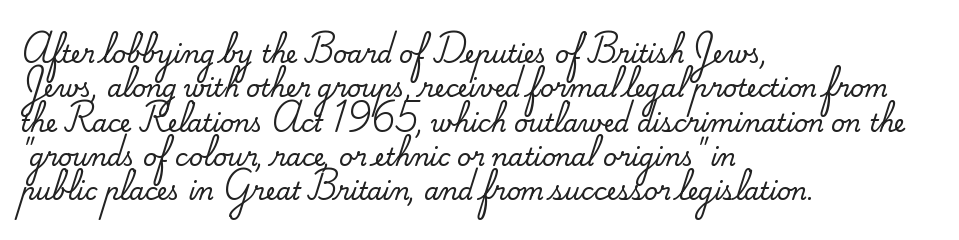
Q: Is the text italic (slanted)? A: Yes.
Q: Is the text underlined? A: No.
Q: How is the paragraph aligned? A: Left-aligned.
Q: Is the spacing between letters normal or unusually wide? A: Normal.
Q: Is the spacing between lines tight, normal or loose? A: Normal.
